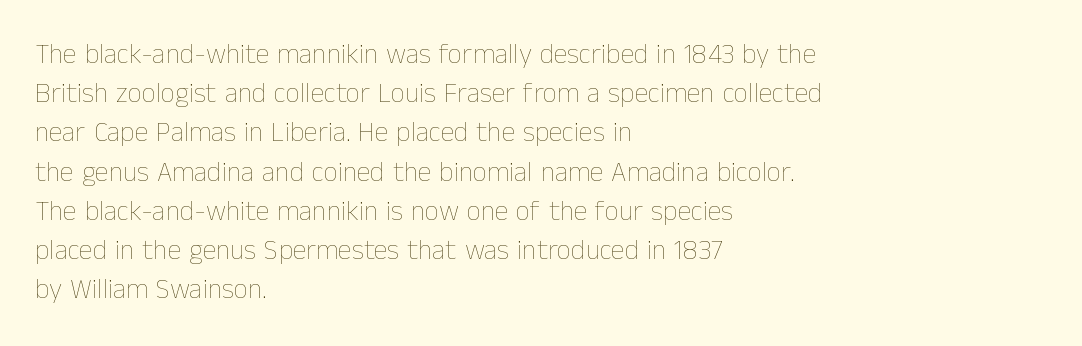
The image shows 28 px thin type, upright; set left-aligned, normal line spacing (1.4x), normal letter spacing, not underlined; low stroke contrast and a medium x-height.
